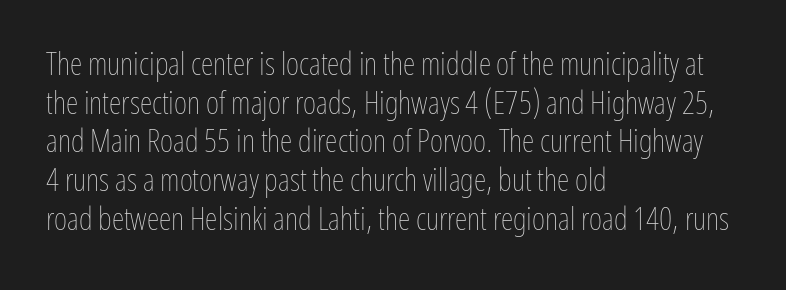
The image shows 32 px thin, condensed type, upright; set left-aligned, line spacing 1.21x, normal letter spacing, not underlined; low stroke contrast and a medium x-height.
